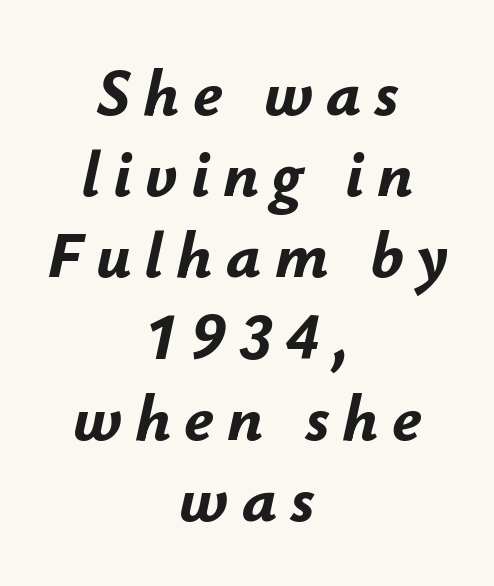
The typography opts for an oblique posture over an upright one. Short and long lines alike share a common midpoint. Check under the words: just untouched page. Notice how thick the strokes are: this is what a full bold looks like. Observe the wide spacing: letters keep a clear distance from each other.
